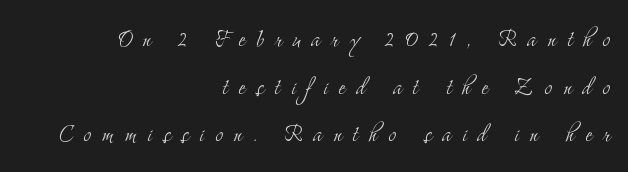
Q: Is the text bold? A: No.
Q: Is the text italic (slanted)? A: Yes.
Q: Is the typeface a serif or a sans-serif typeface? A: Serif.
Q: Is the text underlined? A: No.
Q: How is the paragraph aligned? A: Right-aligned.
Q: Is the spacing between letters normal or unusually wide? A: Unusually wide.
Q: Is the spacing between lines tight, normal or loose? A: Normal.
Q: Width (condensed, normal, or wide)? A: Condensed.
Q: Stroke contrast? A: Medium.
Q: x-height? A: Small.
Q: Monospaced? A: No.
